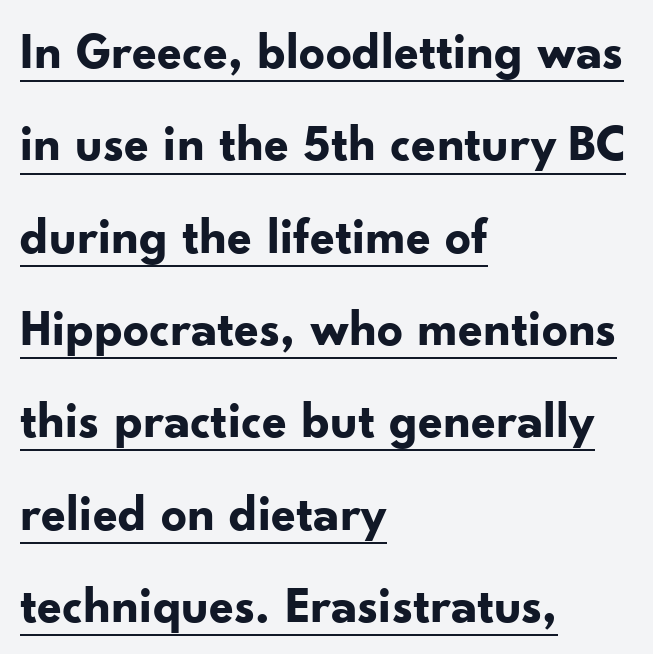
Q: Is the text bold? A: Yes.
Q: Is the text italic (slanted)? A: No, it is upright.
Q: Is the typeface a serif or a sans-serif typeface? A: Sans-serif.
Q: Is the text underlined? A: Yes.
Q: How is the paragraph aligned? A: Left-aligned.
Q: Is the spacing between letters normal or unusually wide? A: Normal.
Q: Width (condensed, normal, or wide)? A: Normal.
Q: Stroke contrast? A: Low.
Q: x-height? A: Small.
Q: Monospaced? A: No.
